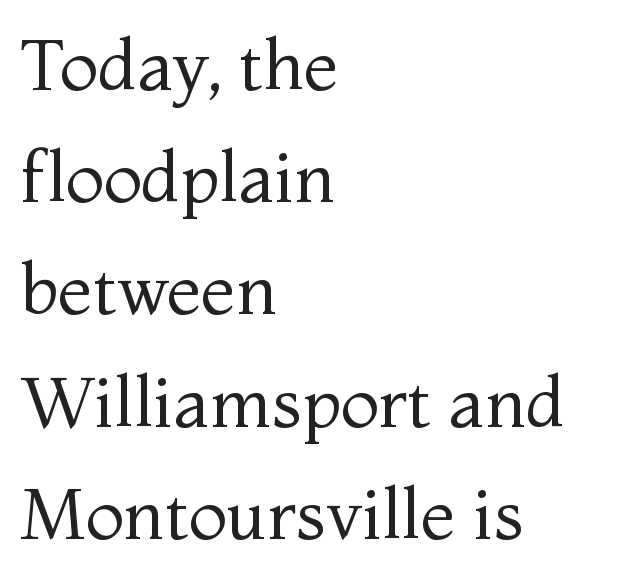
The image shows 71 px regular-weight serif type, upright; set left-aligned, normal line spacing (1.58x), normal letter spacing, not underlined; medium stroke contrast and a medium x-height.
